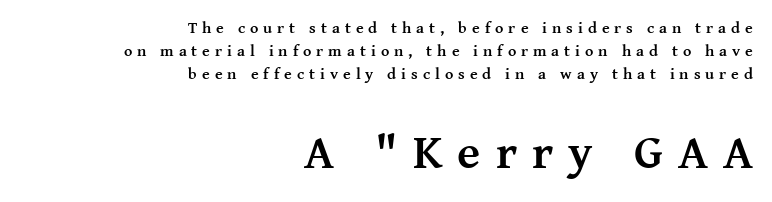
In terms of letterspacing, this is a distinctly airy, spread setting. If you squint, the bottom block still reads clearly — it's the larger of the two. Typographically, this falls in the serif category. Proportional: the letters do not fall into vertical columns. These lines stack with their right ends in a neat column. Nobody drew a line under any word here.
